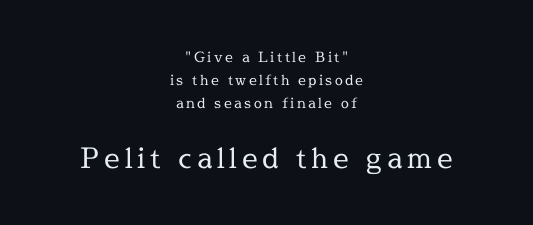
{"serif": "yes", "italic": "no", "bold": "no", "weight": "regular", "width": "normal", "x_height": "medium", "monospaced": "no", "underline": "no", "align": "center", "line_spacing": "normal", "line_spacing_ratio": 1.64, "larger_block": "second", "size_ratio": 2.0, "glyph_px": 28}
